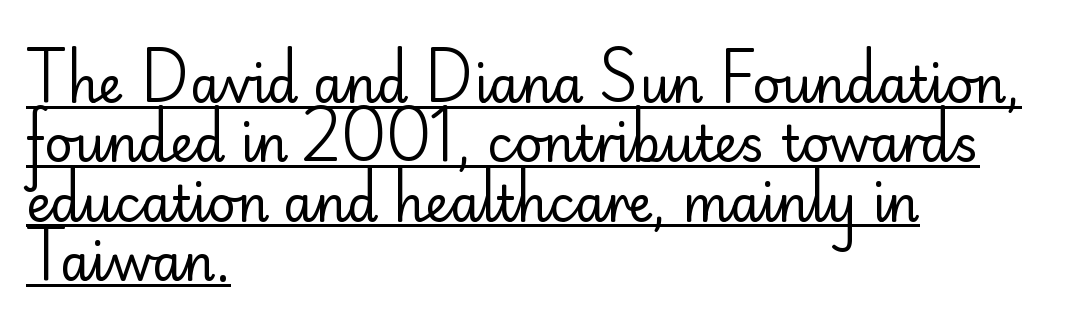
Notice how the passage keeps a crisp vertical edge on the left only. There is no visible air inserted between adjacent glyphs. Each line of the rendering has a horizontal stroke beneath the glyphs. Spacing verdict: proportional, widths tailored to each character. Style check: upright. Weight class: somewhere from thin through regular.
